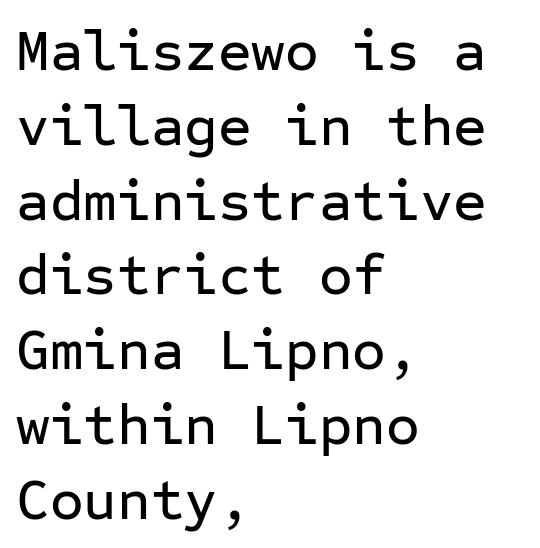
Posture: upright roman. The glyphs in this specimen are sans serif. Plain, unruled lines of type. The lines sit at an ordinary, default distance from one another. The text block is weighted toward the left margin, trailing off unevenly rightward.
